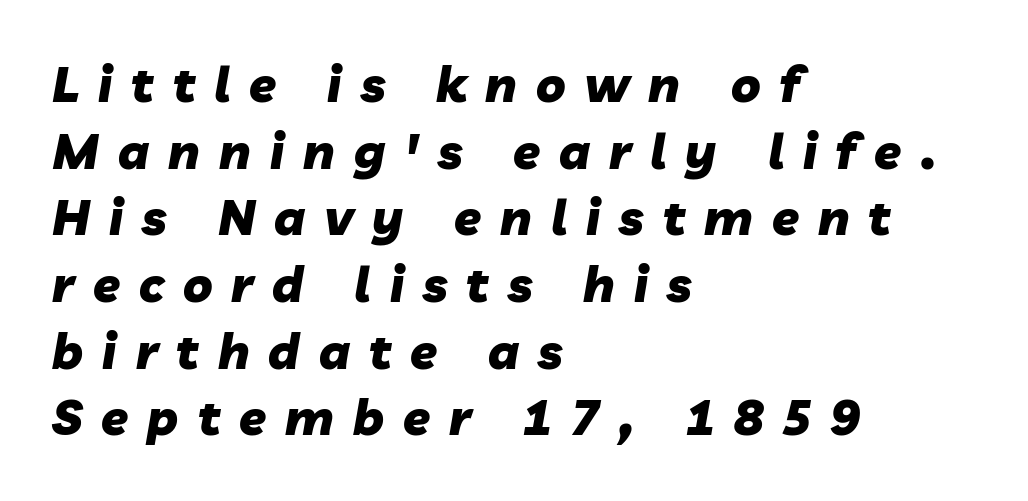
This is heavy type, rendered in bold. The passage shown is not underscored anywhere. The passage shown is typed in a proportional face where columns would drift. The space between consecutive lines is moderate.
